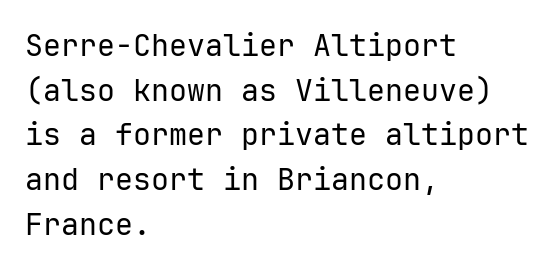
Q: Is the text bold? A: No.
Q: Is the text italic (slanted)? A: No, it is upright.
Q: Is the typeface a serif or a sans-serif typeface? A: Sans-serif.
Q: Is the text underlined? A: No.
Q: How is the paragraph aligned? A: Left-aligned.
Q: Is the spacing between letters normal or unusually wide? A: Normal.
Q: Is the spacing between lines tight, normal or loose? A: Normal.
Q: Width (condensed, normal, or wide)? A: Normal.
Q: Stroke contrast? A: Low.
Q: x-height? A: Medium.
Q: Monospaced? A: Yes.
